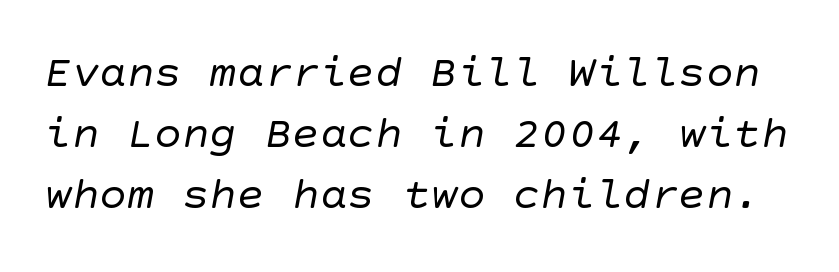
The image shows 46 px regular-weight sans-serif type; set normal line spacing (1.33x), normal letter spacing, not underlined; low stroke contrast and a large x-height.
